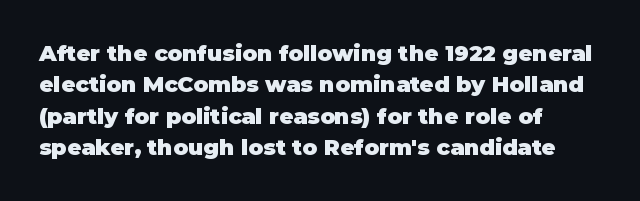
{"italic": "no", "bold": "yes", "underline": "no", "align": "left", "line_spacing": "normal", "line_spacing_ratio": 1.43, "letter_spacing": "normal", "letter_spacing_em": 0.0, "glyph_px": 22}
